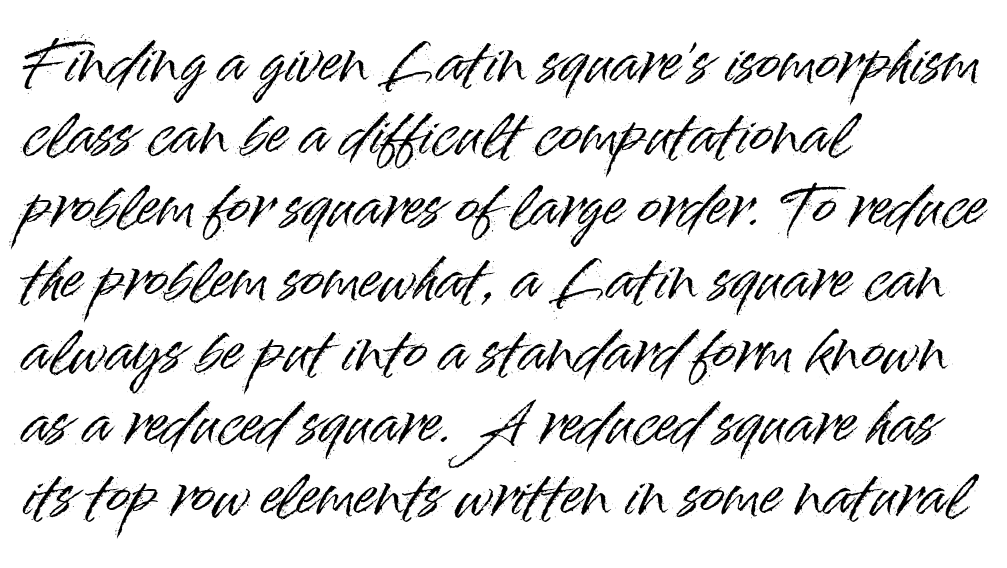
A student would call this left alignment; a typographer would say flush left, rag right. Unmarked baselines from the first word to the last. This block has exactly the height ordinary leading produces. Tracking here is standard; glyphs follow each other at the usual distance. Note the varied advance widths — an 'i' is clearly narrower than an 'm'.
